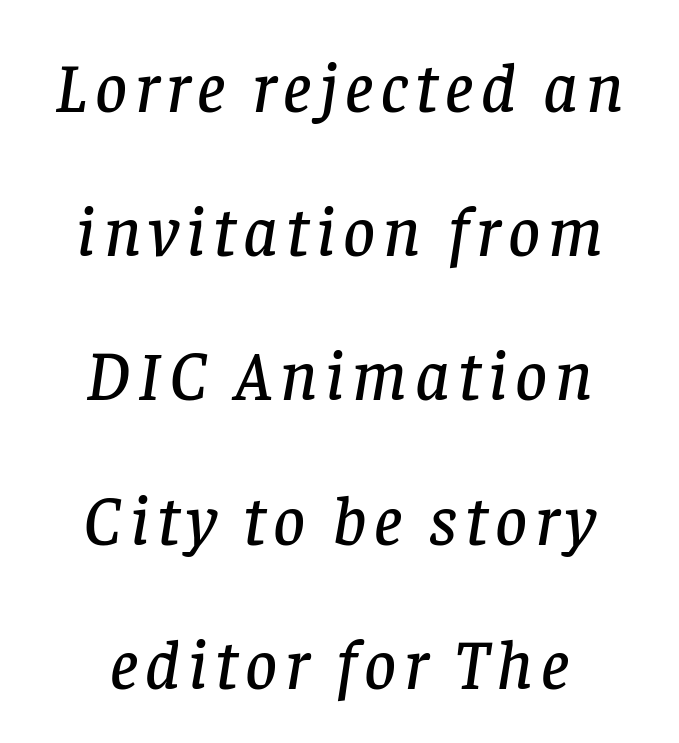
Q: Is the text italic (slanted)? A: Yes, it leans right by about 8 degrees.
Q: Is the typeface a serif or a sans-serif typeface? A: Serif.
Q: Is the text underlined? A: No.
Q: How is the paragraph aligned? A: Centered.
Q: Is the spacing between lines tight, normal or loose? A: Loose.
Q: Width (condensed, normal, or wide)? A: Normal.
Q: Stroke contrast? A: Low.
Q: x-height? A: Large.
Q: Monospaced? A: No.
